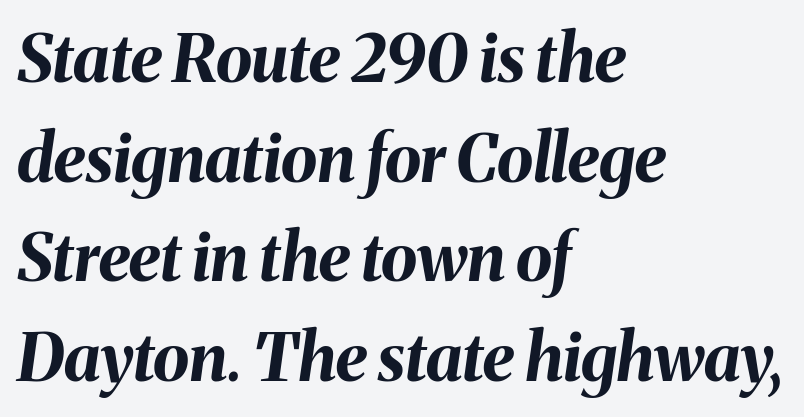
Q: Is the text bold? A: Yes.
Q: Is the text italic (slanted)? A: Yes, it leans right by about 8 degrees.
Q: Is the text underlined? A: No.
Q: How is the paragraph aligned? A: Left-aligned.
Q: Is the spacing between letters normal or unusually wide? A: Normal.
Q: Is the spacing between lines tight, normal or loose? A: Normal.
Q: Width (condensed, normal, or wide)? A: Normal.
Q: Stroke contrast? A: Medium.
Q: x-height? A: Medium.
Q: Monospaced? A: No.
